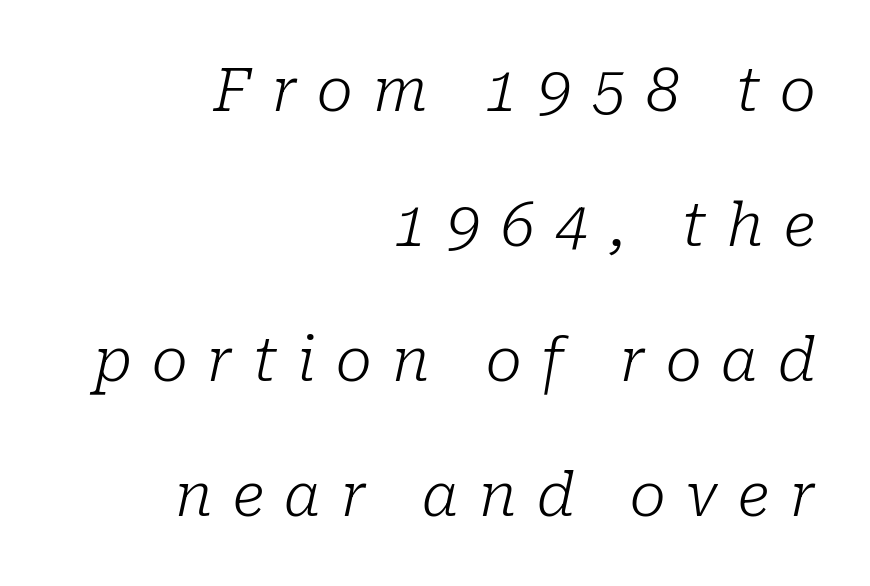
The typesetting does not lean heavy: it is not bold. Small tapered or slab feet sit at the stroke ends, so this counts as serif. Display-style spreading of the glyphs; the letterfit is very open. Quick note: italic. This sample has the flowing, uneven cadence of proportional lettering.
